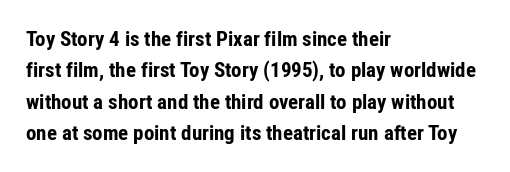
Q: Is the text bold? A: Yes.
Q: Is the text italic (slanted)? A: No, it is upright.
Q: Is the text underlined? A: No.
Q: How is the paragraph aligned? A: Left-aligned.
Q: Is the spacing between letters normal or unusually wide? A: Normal.
Q: Is the spacing between lines tight, normal or loose? A: Normal.
